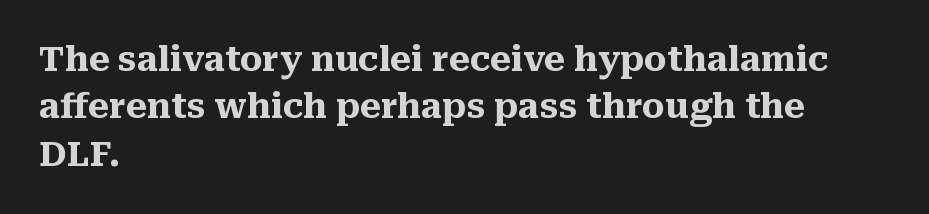
Q: Is the text bold? A: Yes.
Q: Is the text italic (slanted)? A: No, it is upright.
Q: Is the typeface a serif or a sans-serif typeface? A: Serif.
Q: Is the text underlined? A: No.
Q: How is the paragraph aligned? A: Left-aligned.
Q: Is the spacing between letters normal or unusually wide? A: Normal.
Q: Is the spacing between lines tight, normal or loose? A: Normal.
Q: Width (condensed, normal, or wide)? A: Normal.
Q: Stroke contrast? A: Medium.
Q: x-height? A: Medium.
Q: Monospaced? A: No.
